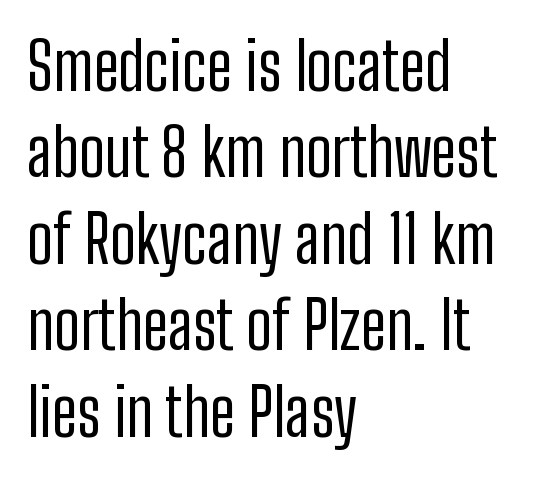
Q: Is the text bold? A: No.
Q: Is the text italic (slanted)? A: No, it is upright.
Q: Is the typeface a serif or a sans-serif typeface? A: Sans-serif.
Q: Is the text underlined? A: No.
Q: How is the paragraph aligned? A: Left-aligned.
Q: Is the spacing between letters normal or unusually wide? A: Normal.
Q: Is the spacing between lines tight, normal or loose? A: Normal.
Q: Width (condensed, normal, or wide)? A: Condensed.
Q: Stroke contrast? A: Low.
Q: x-height? A: Medium.
Q: Monospaced? A: No.
